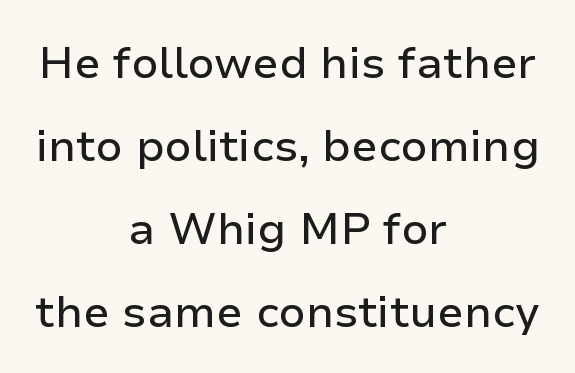
{"serif": "no", "italic": "no", "width": "normal", "stroke_contrast": "low", "x_height": "medium", "monospaced": "no", "underline": "no", "align": "center", "line_spacing_ratio": 1.89, "letter_spacing": "normal", "letter_spacing_em": 0.0, "glyph_px": 44}
